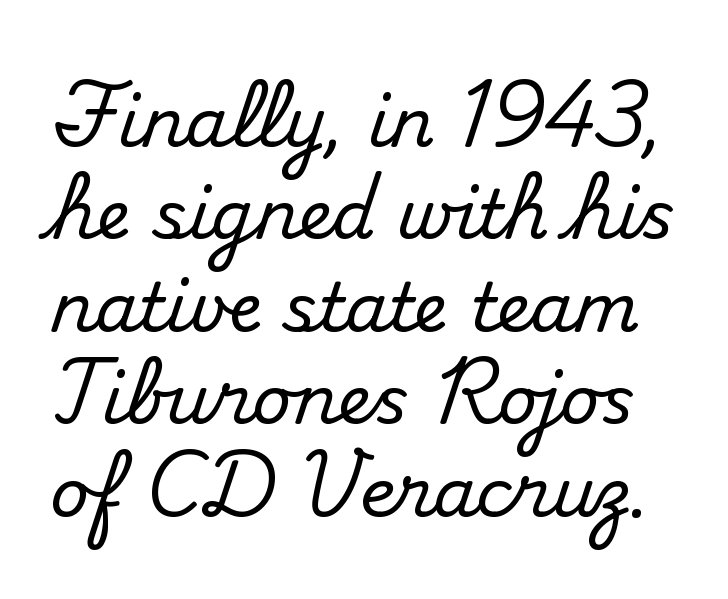
{"serif": "yes", "width": "normal", "stroke_contrast": "medium", "x_height": "small", "monospaced": "no", "underline": "no", "line_spacing": "normal", "line_spacing_ratio": 1.36, "letter_spacing": "normal", "letter_spacing_em": 0.0, "glyph_px": 68}
